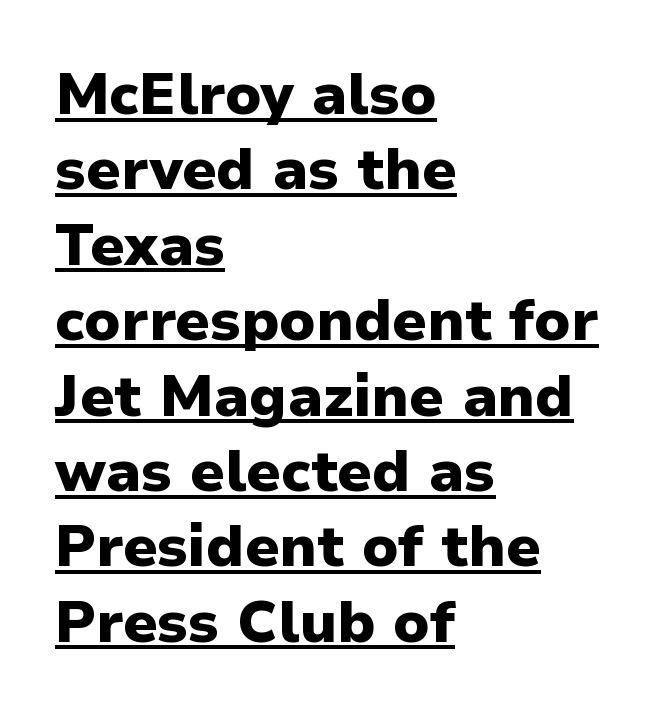
Honestly, the underline is the first thing you notice here. What's the leading like? Ordinary, nothing unusual. It's the straight-up-and-down kind of type. A typesetter would label this face a sans. The type is set solid horizontally, with unmodified tracking.
